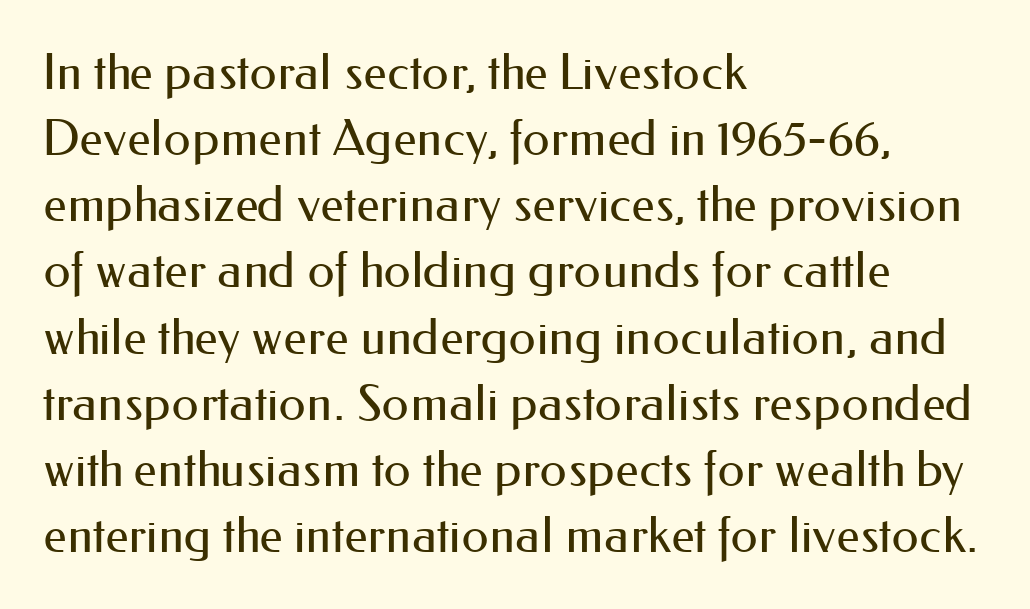
Q: Is the text bold? A: No.
Q: Is the text italic (slanted)? A: No, it is upright.
Q: Is the typeface a serif or a sans-serif typeface? A: Sans-serif.
Q: Is the text underlined? A: No.
Q: How is the paragraph aligned? A: Left-aligned.
Q: Is the spacing between letters normal or unusually wide? A: Normal.
Q: Is the spacing between lines tight, normal or loose? A: Normal.
Q: Width (condensed, normal, or wide)? A: Normal.
Q: Stroke contrast? A: Medium.
Q: x-height? A: Small.
Q: Monospaced? A: No.
